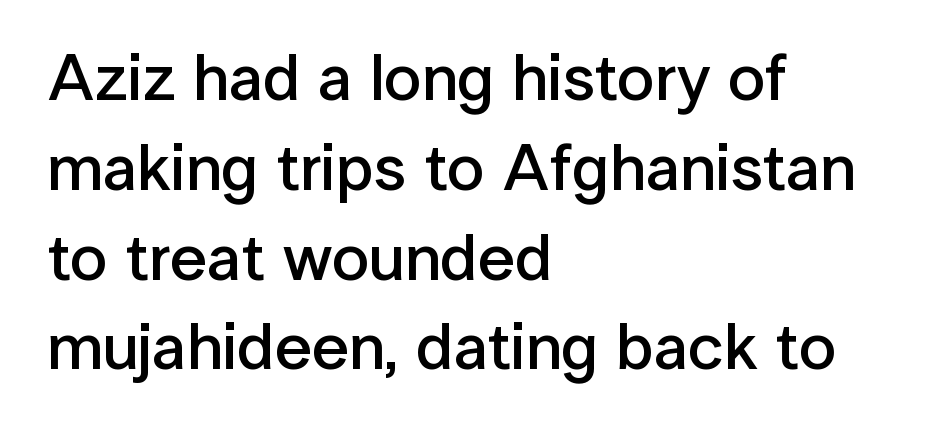
The letters advance in unequal steps, a hallmark of proportional type. The words here are not underlined. Tracking here is standard; glyphs follow each other at the usual distance. This is the in-between weight designers call semibold or demi. What's the leading like? Ordinary, nothing unusual.
